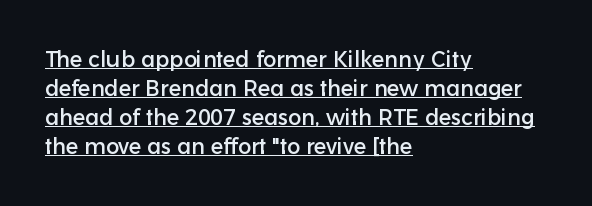
The image shows 22 px text type, upright; set left-aligned, normal line spacing (1.32x), normal letter spacing, underlined.
